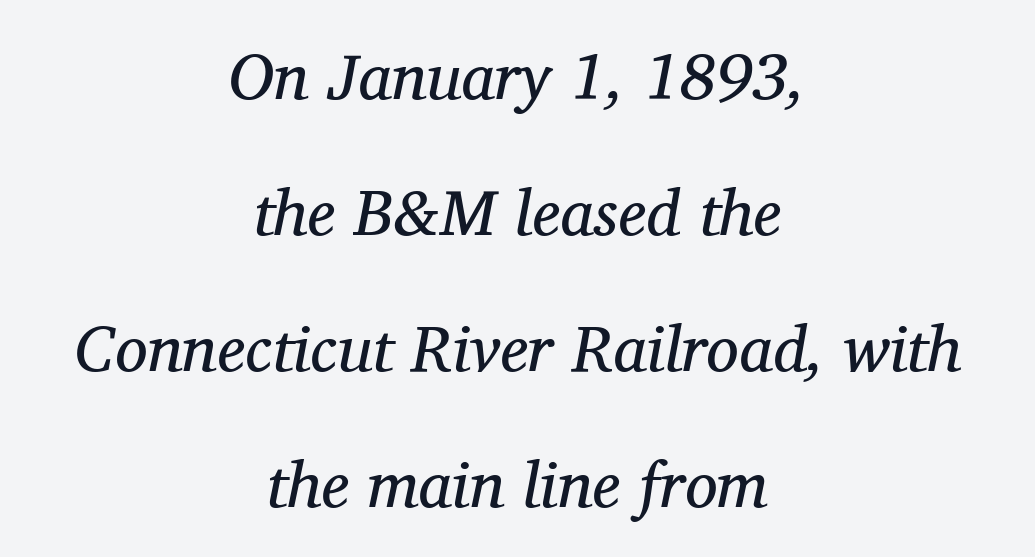
Q: Is the text bold? A: No.
Q: Is the text italic (slanted)? A: Yes, it leans right by about 11 degrees.
Q: Is the typeface a serif or a sans-serif typeface? A: Serif.
Q: Is the text underlined? A: No.
Q: How is the paragraph aligned? A: Centered.
Q: Is the spacing between letters normal or unusually wide? A: Normal.
Q: Is the spacing between lines tight, normal or loose? A: Loose.
Q: Width (condensed, normal, or wide)? A: Normal.
Q: Stroke contrast? A: Medium.
Q: x-height? A: Medium.
Q: Monospaced? A: No.
